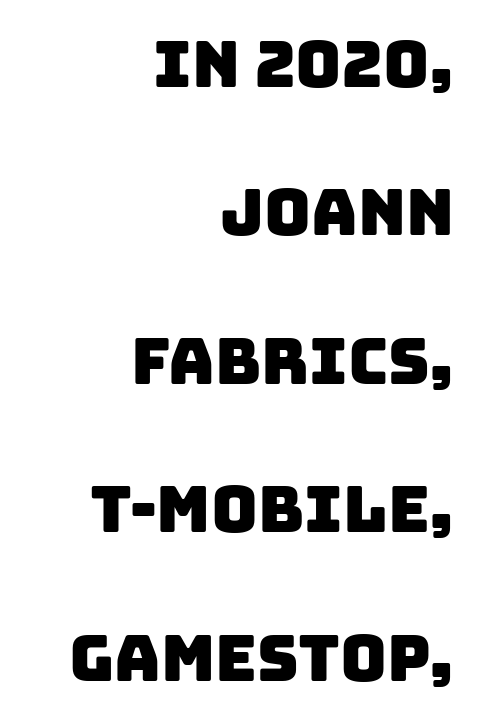
{"serif": "no", "width": "normal", "stroke_contrast": "low", "x_height": "large", "monospaced": "no", "underline": "no", "align": "right", "line_spacing": "loose", "line_spacing_ratio": 2.32, "letter_spacing": "normal", "letter_spacing_em": 0.0, "glyph_px": 64}
